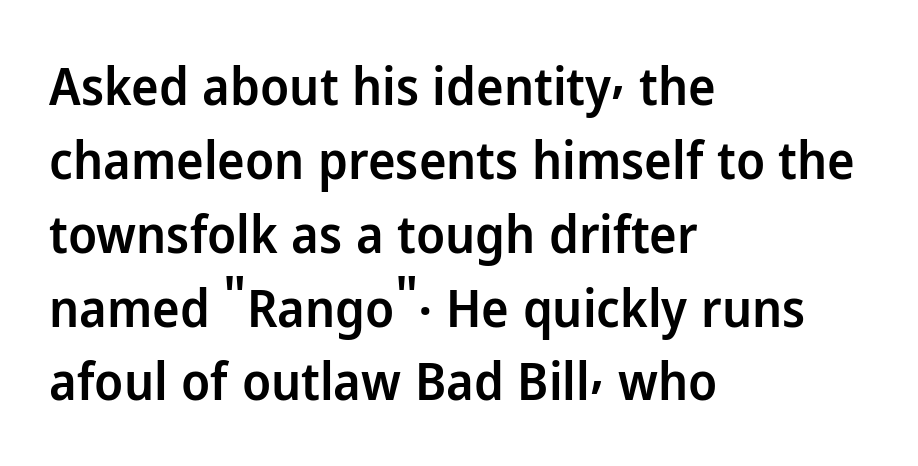
The image shows 52 px semibold sans-serif type, upright; set left-aligned, normal line spacing (1.42x), normal letter spacing, not underlined; low stroke contrast and a medium x-height.
